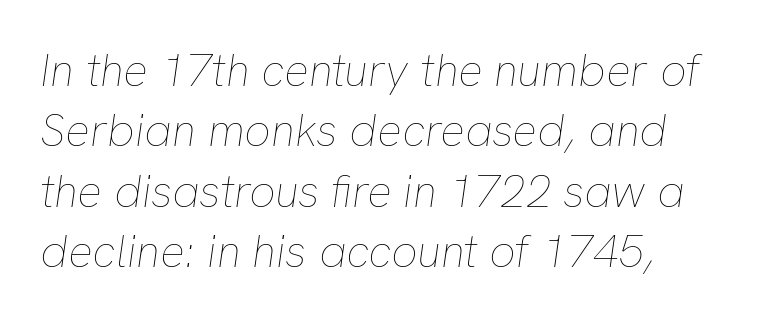
Q: Is the text bold? A: No.
Q: Is the text italic (slanted)? A: Yes, it leans right by about 8 degrees.
Q: Is the text underlined? A: No.
Q: How is the paragraph aligned? A: Left-aligned.
Q: Is the spacing between letters normal or unusually wide? A: Normal.
Q: Is the spacing between lines tight, normal or loose? A: Normal.
Q: Width (condensed, normal, or wide)? A: Normal.
Q: Stroke contrast? A: Low.
Q: x-height? A: Medium.
Q: Monospaced? A: No.
